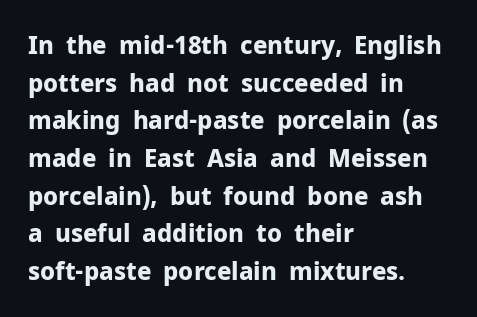
{"italic": "no", "bold": "yes", "underline": "no", "align": "left", "line_spacing": "normal", "line_spacing_ratio": 1.57, "letter_spacing": "normal", "letter_spacing_em": 0.0, "glyph_px": 24}
